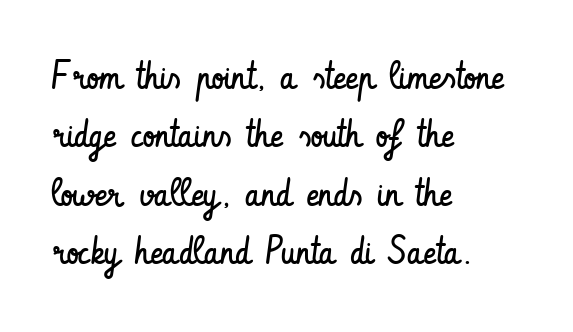
Q: Is the text bold? A: No.
Q: Is the text italic (slanted)? A: No, it is upright.
Q: Is the typeface a serif or a sans-serif typeface? A: Sans-serif.
Q: Is the text underlined? A: No.
Q: How is the paragraph aligned? A: Left-aligned.
Q: Is the spacing between letters normal or unusually wide? A: Normal.
Q: Is the spacing between lines tight, normal or loose? A: Normal.
Q: Width (condensed, normal, or wide)? A: Condensed.
Q: Stroke contrast? A: Low.
Q: x-height? A: Small.
Q: Monospaced? A: No.
